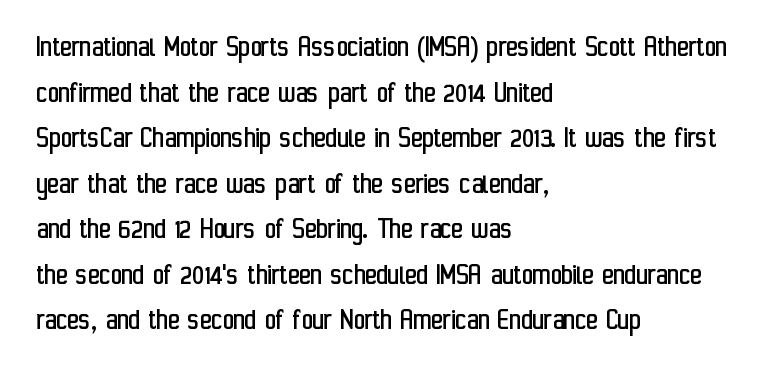
Q: Is the text bold? A: No.
Q: Is the text italic (slanted)? A: No, it is upright.
Q: Is the typeface a serif or a sans-serif typeface? A: Sans-serif.
Q: Is the text underlined? A: No.
Q: How is the paragraph aligned? A: Left-aligned.
Q: Is the spacing between letters normal or unusually wide? A: Normal.
Q: Is the spacing between lines tight, normal or loose? A: Normal.
Q: Width (condensed, normal, or wide)? A: Condensed.
Q: Stroke contrast? A: Low.
Q: x-height? A: Medium.
Q: Monospaced? A: No.
